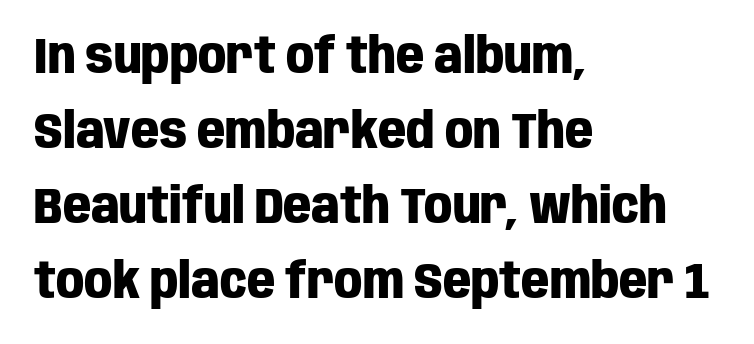
Q: Is the text bold? A: Yes.
Q: Is the text italic (slanted)? A: No, it is upright.
Q: Is the typeface a serif or a sans-serif typeface? A: Sans-serif.
Q: Is the text underlined? A: No.
Q: How is the paragraph aligned? A: Left-aligned.
Q: Is the spacing between letters normal or unusually wide? A: Normal.
Q: Is the spacing between lines tight, normal or loose? A: Normal.
Q: Width (condensed, normal, or wide)? A: Condensed.
Q: Stroke contrast? A: Low.
Q: x-height? A: Large.
Q: Monospaced? A: No.
